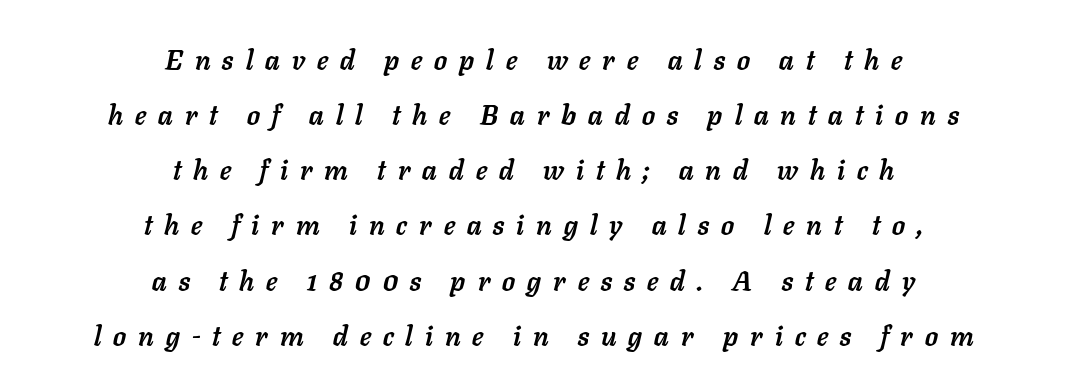
Q: Is the text bold? A: Yes.
Q: Is the text italic (slanted)? A: Yes, it leans right by about 11 degrees.
Q: Is the text underlined? A: No.
Q: How is the paragraph aligned? A: Centered.
Q: Is the spacing between letters normal or unusually wide? A: Unusually wide.
Q: Is the spacing between lines tight, normal or loose? A: Loose.
Q: Width (condensed, normal, or wide)? A: Normal.
Q: Stroke contrast? A: Low.
Q: x-height? A: Medium.
Q: Monospaced? A: No.
